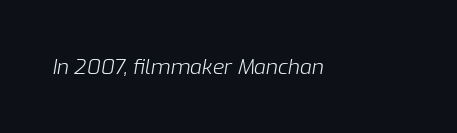
{"italic": "yes", "lean": "right", "slant_degrees": 9, "bold": "no", "underline": "no", "letter_spacing": "normal", "letter_spacing_em": 0.0, "glyph_px": 21}
